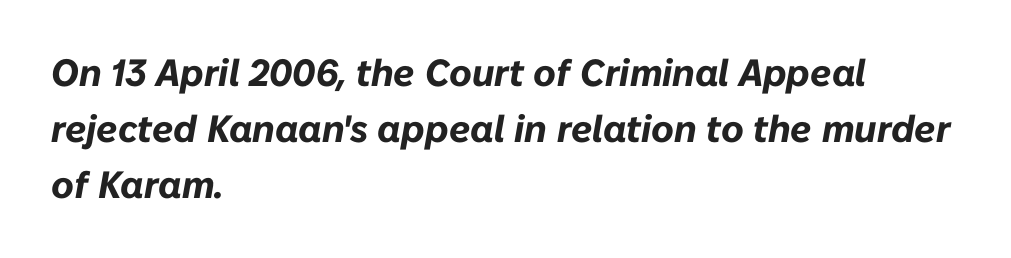
The image shows 38 px bold type, italic (leaning right); set left-aligned, normal line spacing (1.48x), normal letter spacing, not underlined; low stroke contrast and a medium x-height.
